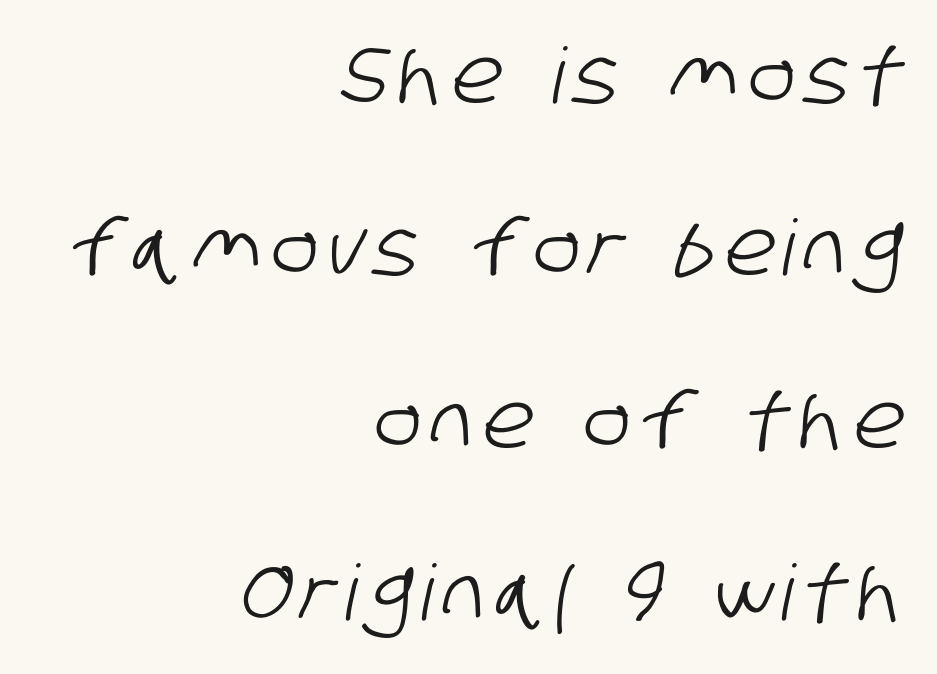
The gap between lines stays unmarked. Reading down the column, the eye jumps a long way to each next line. The typeface chosen for these lines omits serifs. Which margin do the lines hug? The right one — the left edge is uneven.
